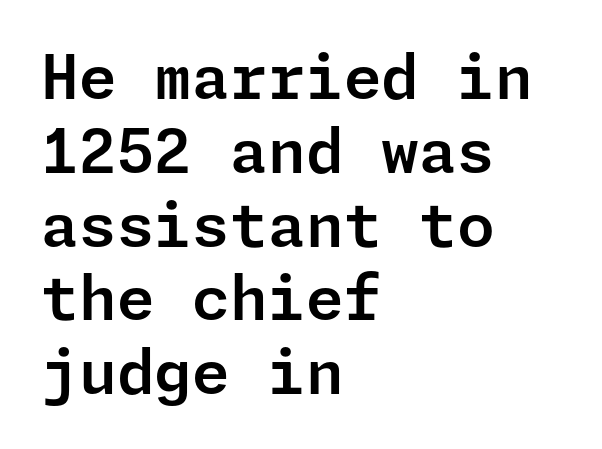
Q: Is the text italic (slanted)? A: No, it is upright.
Q: Is the typeface a serif or a sans-serif typeface? A: Sans-serif.
Q: Is the text underlined? A: No.
Q: How is the paragraph aligned? A: Left-aligned.
Q: Is the spacing between letters normal or unusually wide? A: Normal.
Q: Width (condensed, normal, or wide)? A: Normal.
Q: Stroke contrast? A: Low.
Q: x-height? A: Medium.
